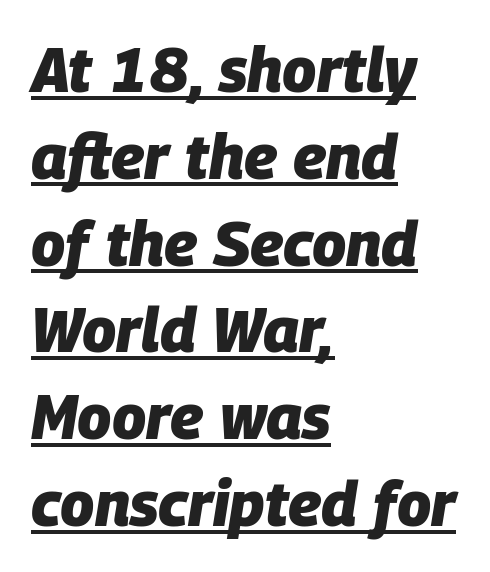
The image shows 62 px heavy type, italic (leaning right); set left-aligned, normal line spacing (1.4x), normal letter spacing, underlined; low stroke contrast and a large x-height.
